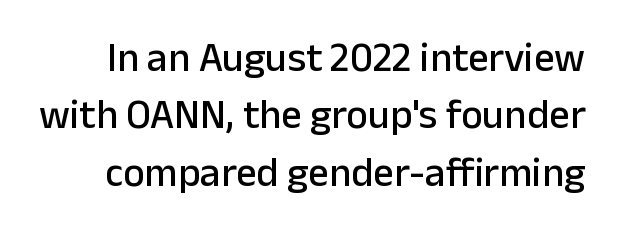
{"serif": "no", "italic": "no", "width": "normal", "stroke_contrast": "low", "x_height": "medium", "monospaced": "no", "underline": "no", "line_spacing": "normal", "line_spacing_ratio": 1.4, "letter_spacing": "normal", "letter_spacing_em": 0.0, "glyph_px": 41}
